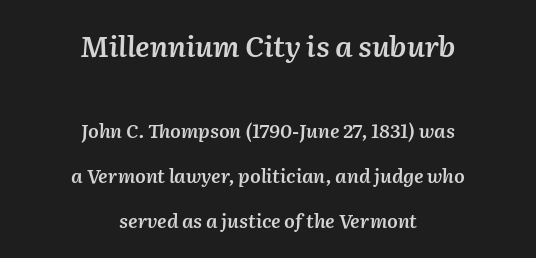
{"italic": "yes", "lean": "right", "slant_degrees": 2, "bold": "semi", "weight": "semibold", "width": "normal", "stroke_contrast": "medium", "x_height": "medium", "monospaced": "no", "underline": "no", "align": "center", "line_spacing": "loose", "line_spacing_ratio": 2.39, "letter_spacing": "normal", "letter_spacing_em": 0.0, "larger_block": "first", "size_ratio": 1.53, "glyph_px": 29}
